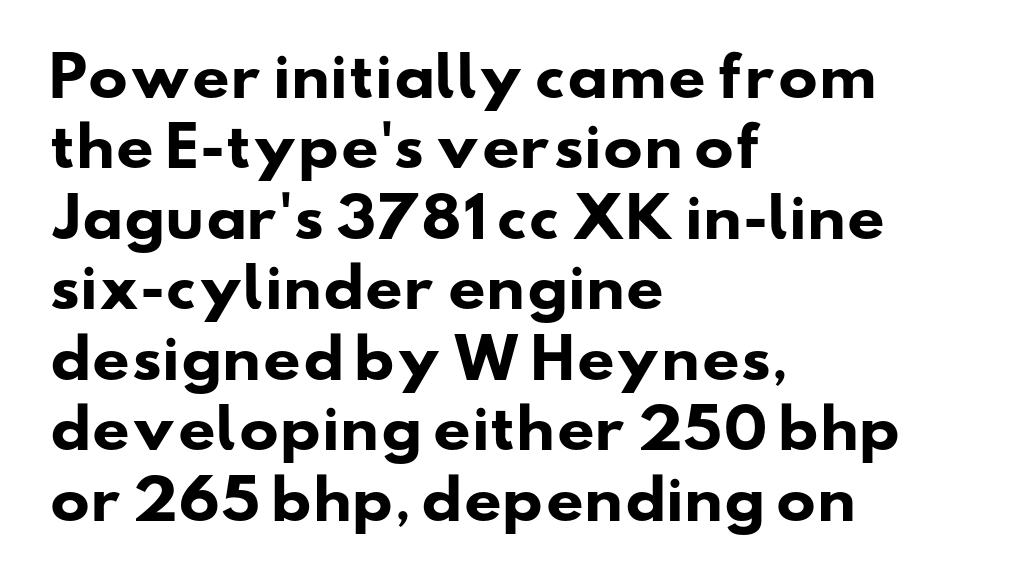
Q: Is the text bold? A: Yes.
Q: Is the typeface a serif or a sans-serif typeface? A: Sans-serif.
Q: Is the text underlined? A: No.
Q: How is the paragraph aligned? A: Left-aligned.
Q: Is the spacing between letters normal or unusually wide? A: Normal.
Q: Is the spacing between lines tight, normal or loose? A: Normal.
Q: Width (condensed, normal, or wide)? A: Wide.
Q: Stroke contrast? A: Low.
Q: x-height? A: Small.
Q: Monospaced? A: No.
